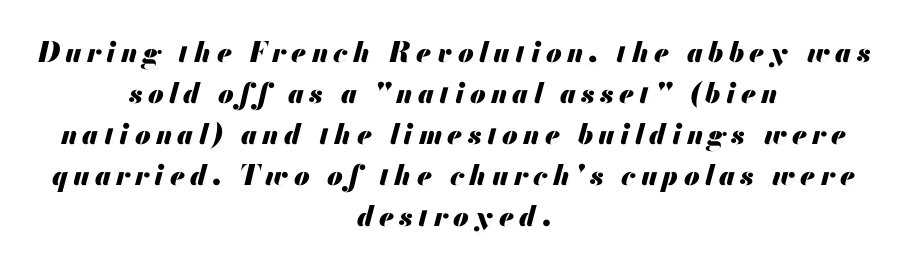
The image shows 28 px heavy type, italic (leaning right); set centered, normal line spacing (1.46x), not underlined; medium stroke contrast and a small x-height.
